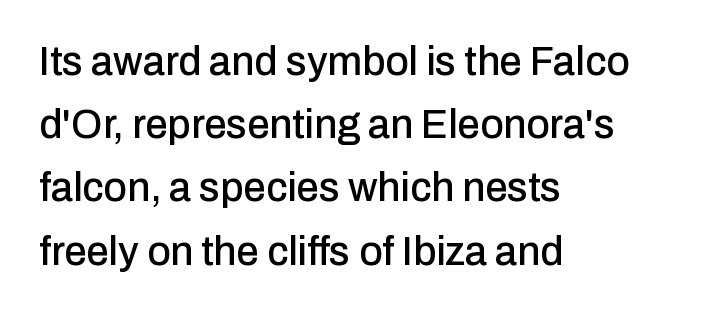
{"serif": "no", "italic": "no", "width": "normal", "stroke_contrast": "low", "x_height": "medium", "monospaced": "no", "underline": "no", "align": "left", "line_spacing": "normal", "line_spacing_ratio": 1.58, "letter_spacing": "normal", "letter_spacing_em": 0.0, "glyph_px": 40}
